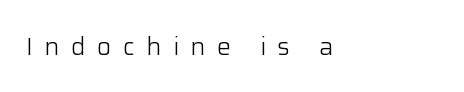
The image shows 25 px text type, upright; set left-aligned, unusually wide letter spacing (+0.46 em), not underlined.
